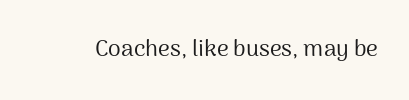
Q: Is the text bold? A: No.
Q: Is the text italic (slanted)? A: No, it is upright.
Q: Is the text underlined? A: No.
Q: Is the spacing between letters normal or unusually wide? A: Normal.
